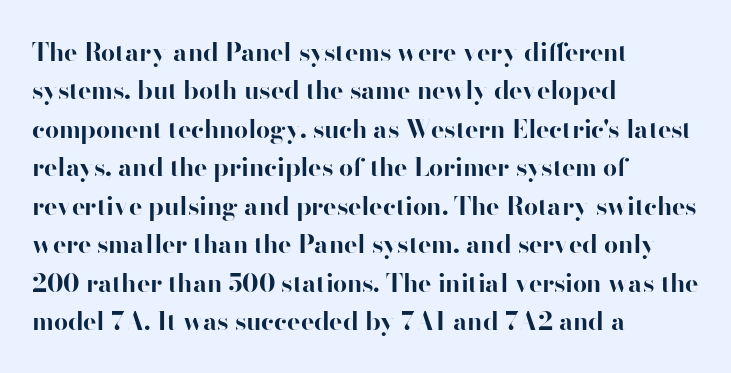
The image shows 25 px bold type, upright; set left-aligned, normal line spacing (1.54x), normal letter spacing, not underlined.
